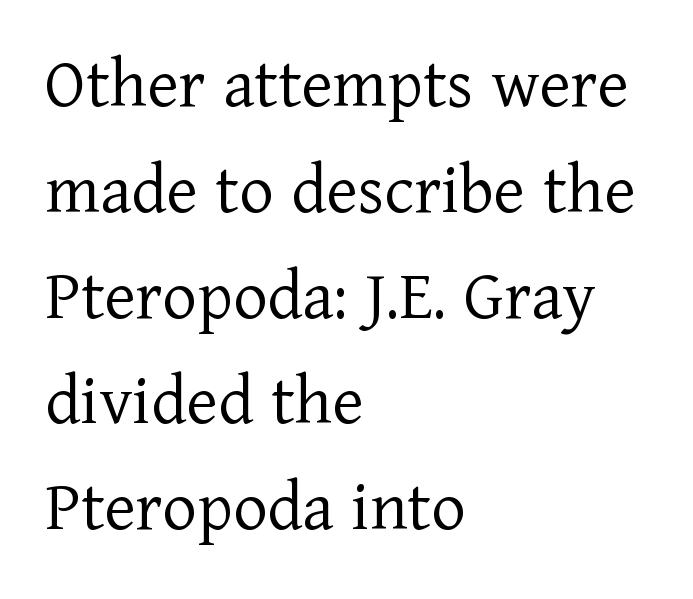
Upright lettering throughout. Quick note: underline off. These lines are rendered in a variable-pitch font. Between one letter and the next there's only the usual sliver of space. The passage is arranged the way most books set body copy — flush left. Stems and bowls with no extra thickness — not bold.
